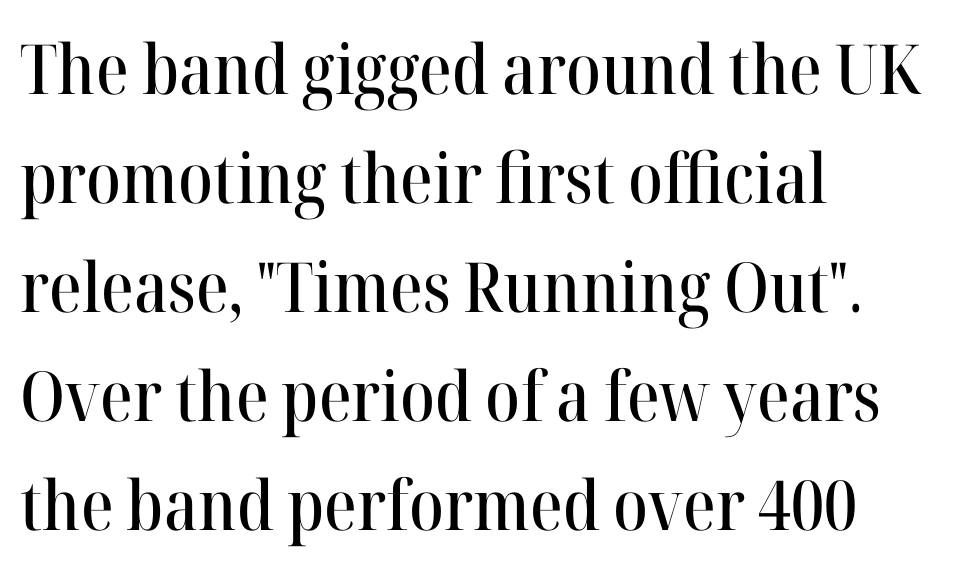
{"serif": "yes", "italic": "no", "width": "normal", "stroke_contrast": "high", "x_height": "medium", "monospaced": "no", "underline": "no", "align": "left", "line_spacing": "normal", "line_spacing_ratio": 1.58, "letter_spacing": "normal", "letter_spacing_em": 0.0, "glyph_px": 69}
